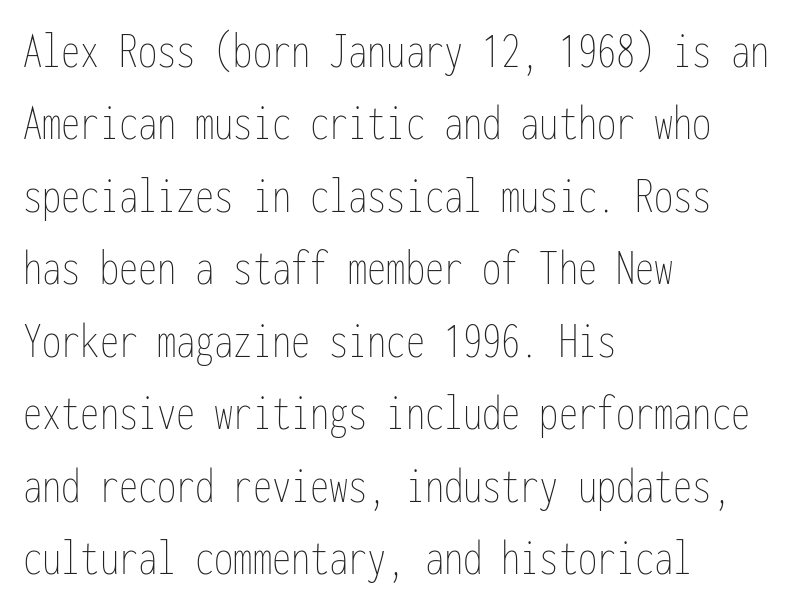
Q: Is the text bold? A: No.
Q: Is the text italic (slanted)? A: No, it is upright.
Q: Is the text underlined? A: No.
Q: How is the paragraph aligned? A: Left-aligned.
Q: Is the spacing between letters normal or unusually wide? A: Normal.
Q: Is the spacing between lines tight, normal or loose? A: Normal.
Q: Width (condensed, normal, or wide)? A: Condensed.
Q: Stroke contrast? A: Low.
Q: x-height? A: Medium.
Q: Monospaced? A: Yes.
